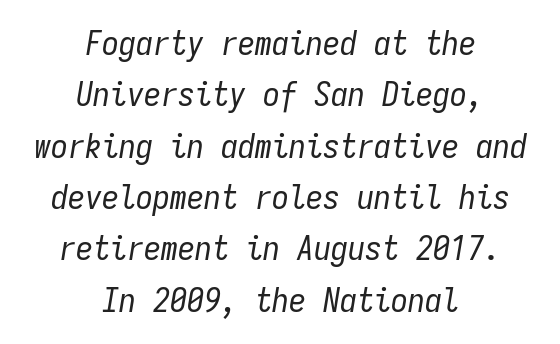
The image shows 34 px regular-weight, condensed type, italic (leaning right), monospaced; set centered, normal line spacing (1.51x), normal letter spacing, not underlined; low stroke contrast and a medium x-height.
